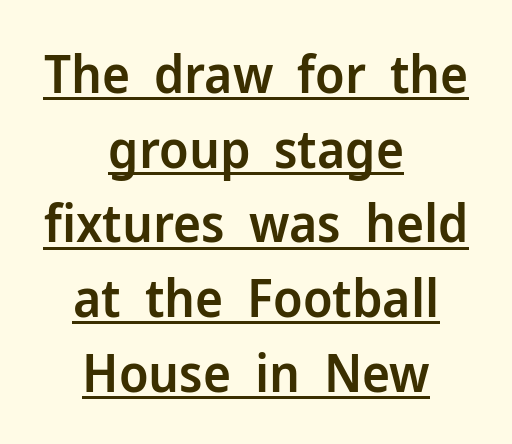
Q: Is the text bold? A: Semi-bold.
Q: Is the text italic (slanted)? A: No, it is upright.
Q: Is the typeface a serif or a sans-serif typeface? A: Sans-serif.
Q: Is the text underlined? A: Yes.
Q: How is the paragraph aligned? A: Centered.
Q: Is the spacing between letters normal or unusually wide? A: Normal.
Q: Is the spacing between lines tight, normal or loose? A: Normal.
Q: Width (condensed, normal, or wide)? A: Normal.
Q: Stroke contrast? A: Low.
Q: x-height? A: Medium.
Q: Monospaced? A: No.
